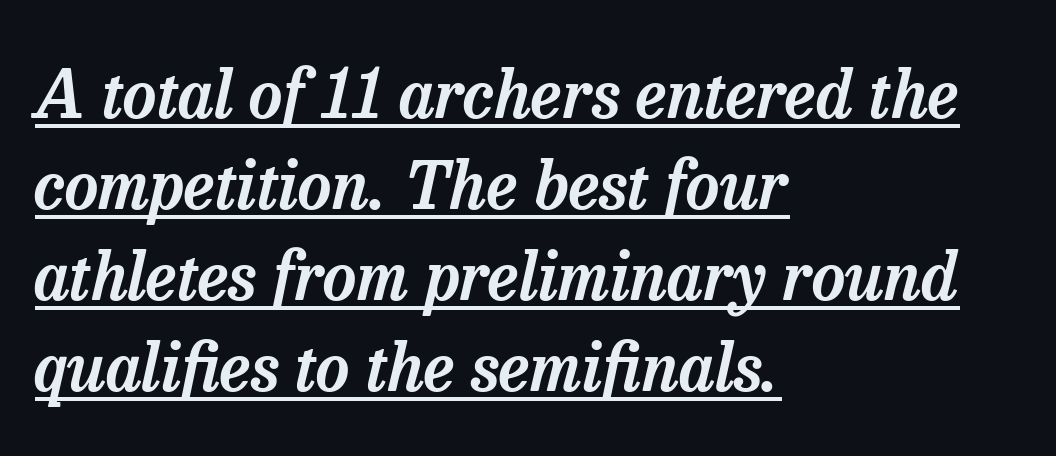
The leading is moderate, giving the passage an even texture. The glyphs look as if they've been sheared to an angle. Is the block centered? No — it sits flush against the left margin. Honestly, the letter spacing is just normal — you wouldn't notice it. Note: serifs present on the glyphs. Underlining? Definitely there.
